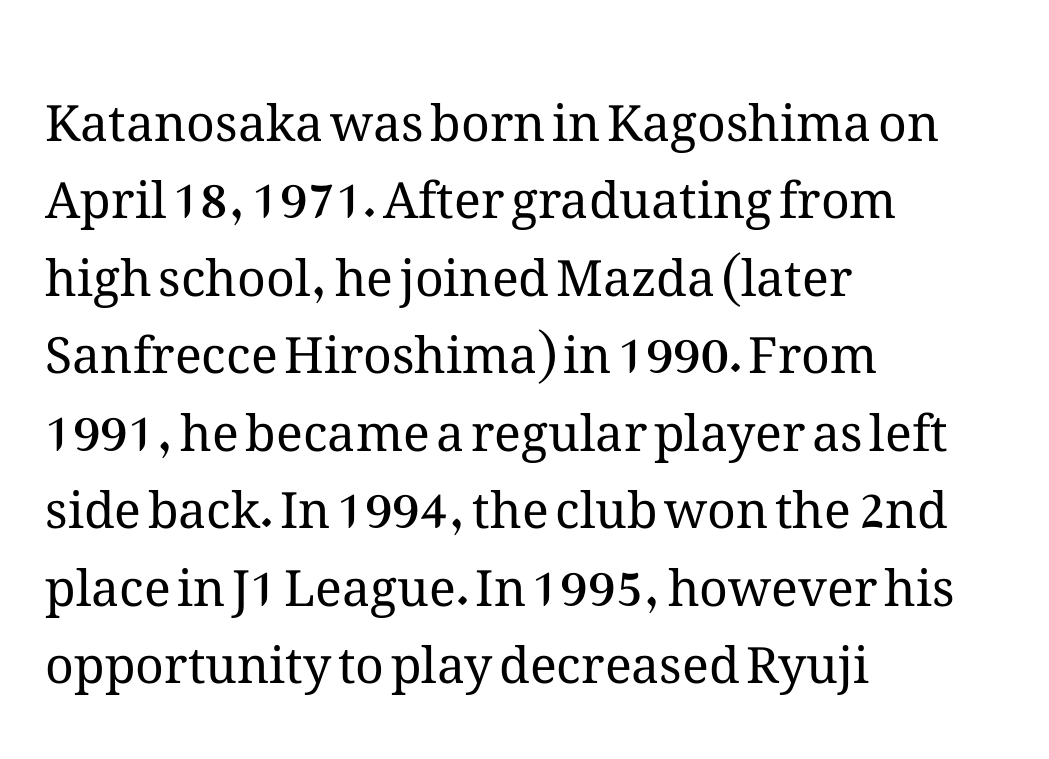
Q: Is the text bold? A: No.
Q: Is the text italic (slanted)? A: No, it is upright.
Q: Is the text underlined? A: No.
Q: How is the paragraph aligned? A: Left-aligned.
Q: Is the spacing between letters normal or unusually wide? A: Normal.
Q: Is the spacing between lines tight, normal or loose? A: Normal.
Q: Width (condensed, normal, or wide)? A: Normal.
Q: Stroke contrast? A: Medium.
Q: x-height? A: Medium.
Q: Monospaced? A: No.
